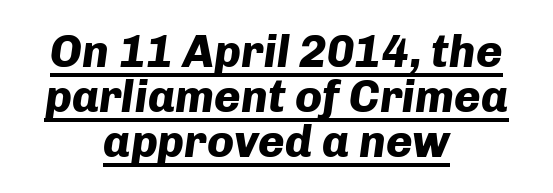
Notice how thick the strokes are: this is what a full bold looks like. Posture: slanted. Spacing verdict: proportional, widths tailored to each character. Interline gaps are noticeably narrow in this sample. Nothing unusual about the tracking: characters are spaced as the font intends. Leftover space on each line is divided equally before and after the words.
